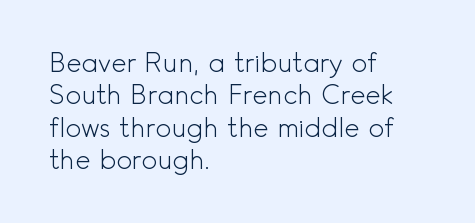
{"italic": "no", "bold": "no", "underline": "no", "align": "left", "line_spacing": "normal", "line_spacing_ratio": 1.25, "letter_spacing": "normal", "letter_spacing_em": 0.0, "glyph_px": 26}
